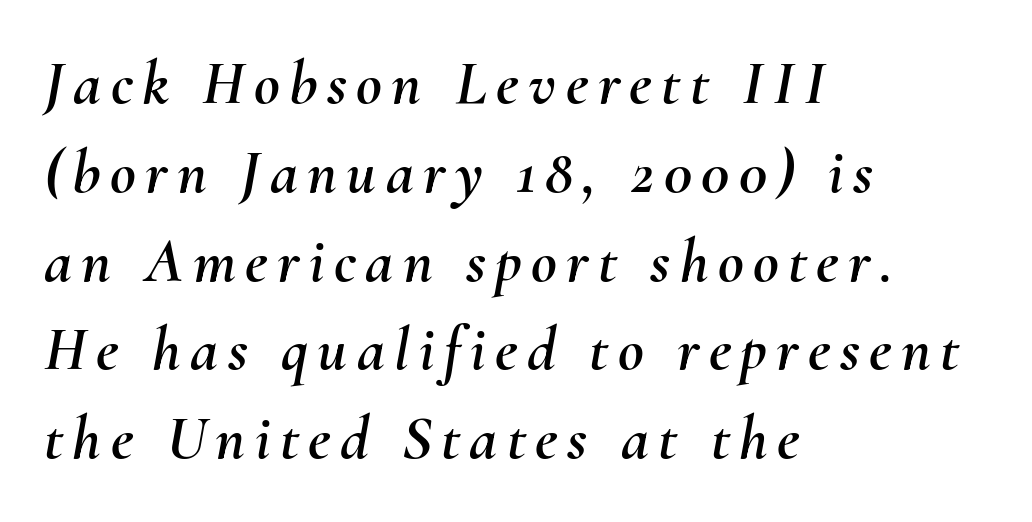
{"italic": "yes", "lean": "right", "slant_degrees": 10, "width": "normal", "stroke_contrast": "medium", "x_height": "small", "monospaced": "no", "underline": "no", "align": "left", "line_spacing": "normal", "line_spacing_ratio": 1.41, "glyph_px": 63}
